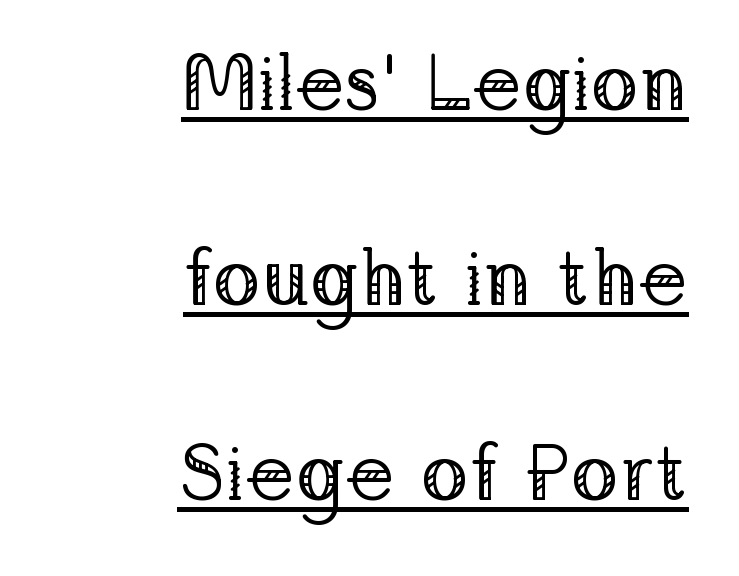
{"serif": "yes", "italic": "no", "bold": "no", "weight": "regular", "width": "normal", "stroke_contrast": "low", "x_height": "medium", "monospaced": "no", "underline": "yes", "align": "right", "line_spacing": "loose", "line_spacing_ratio": 2.44, "letter_spacing": "normal", "letter_spacing_em": 0.0, "glyph_px": 80}
